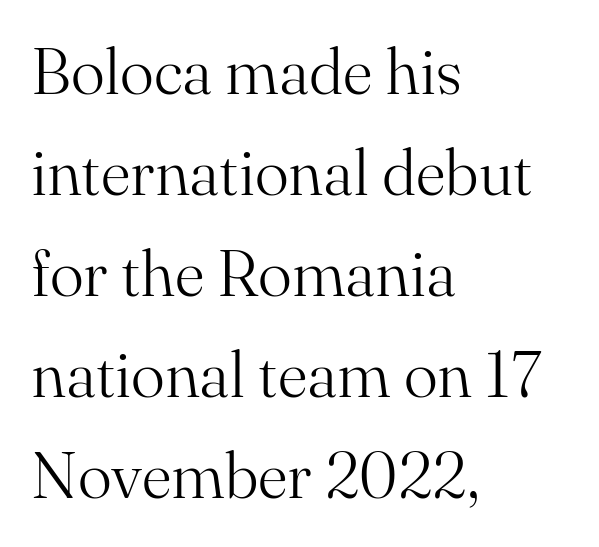
The image shows 64 px light serif type, upright; set left-aligned, normal line spacing (1.58x), normal letter spacing, not underlined; medium stroke contrast and a small x-height.
